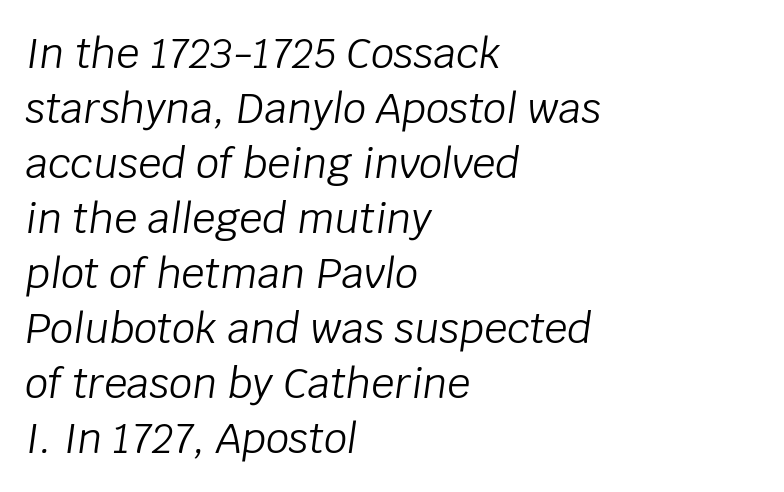
Q: Is the text bold? A: No.
Q: Is the text italic (slanted)? A: Yes, it leans right by about 8 degrees.
Q: Is the text underlined? A: No.
Q: How is the paragraph aligned? A: Left-aligned.
Q: Is the spacing between letters normal or unusually wide? A: Normal.
Q: Is the spacing between lines tight, normal or loose? A: Normal.
Q: Width (condensed, normal, or wide)? A: Normal.
Q: Stroke contrast? A: Low.
Q: x-height? A: Large.
Q: Monospaced? A: No.
